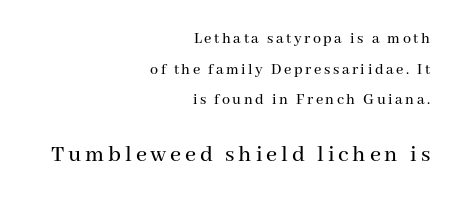
Q: Is the text italic (slanted)? A: No, it is upright.
Q: Is the text underlined? A: No.
Q: How is the paragraph aligned? A: Right-aligned.
Q: Is the spacing between lines tight, normal or loose? A: Loose.
Q: Which block of text is set in a larger size, the first (top) or the second (bottom)? A: The second (bottom) one.
